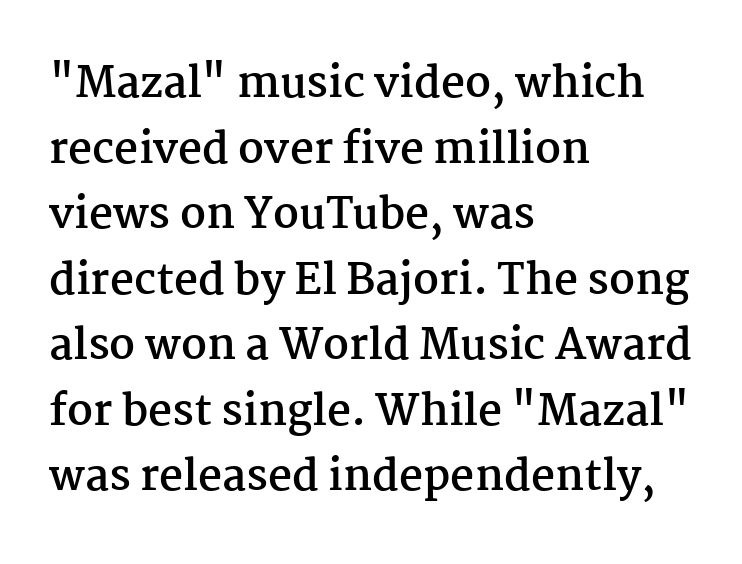
These lines are composed in type with serifs. The strokes are fattened all the way to bold. Observe the ordinary spacing: letters are neighbours, not strangers. Successive baselines arrive at the customary interval. Is this a fixed-width face? No — the glyphs have proportional, varying widths.
